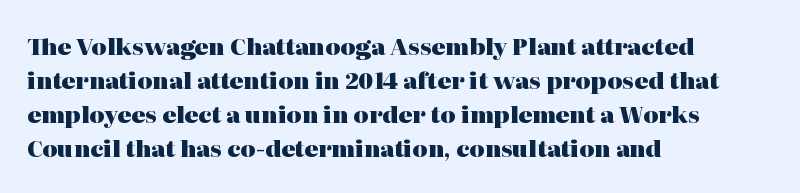
The strip under each line holds only bare page. How are the letters spaced? Ordinarily, with no added tracking. Line spacing here is normal. This rendering uses left alignment, leaving the right contour irregular. When letters stand straight like this, we call the style roman or upright. The rendering uses a bold face; every stroke is thick and dark.
